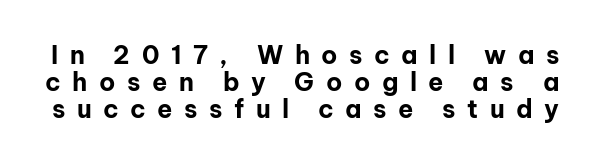
The image shows 25 px bold type, upright; set tight line spacing (1.09x), unusually wide letter spacing (+0.46 em), not underlined.
